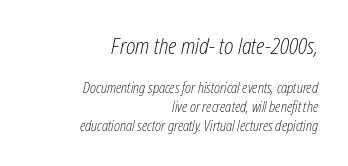
The image shows 22 px text type, italic (leaning right); set right-aligned, normal line spacing (1.36x), normal letter spacing, not underlined; the first (top) block is 1.57x larger.
